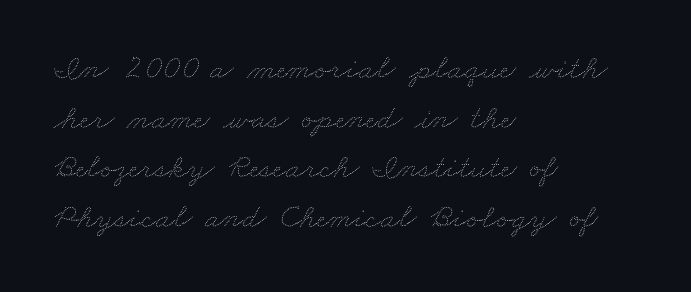
The image shows 34 px thin, wide type; set left-aligned, normal line spacing (1.46x), normal letter spacing, not underlined; medium stroke contrast and a small x-height.
